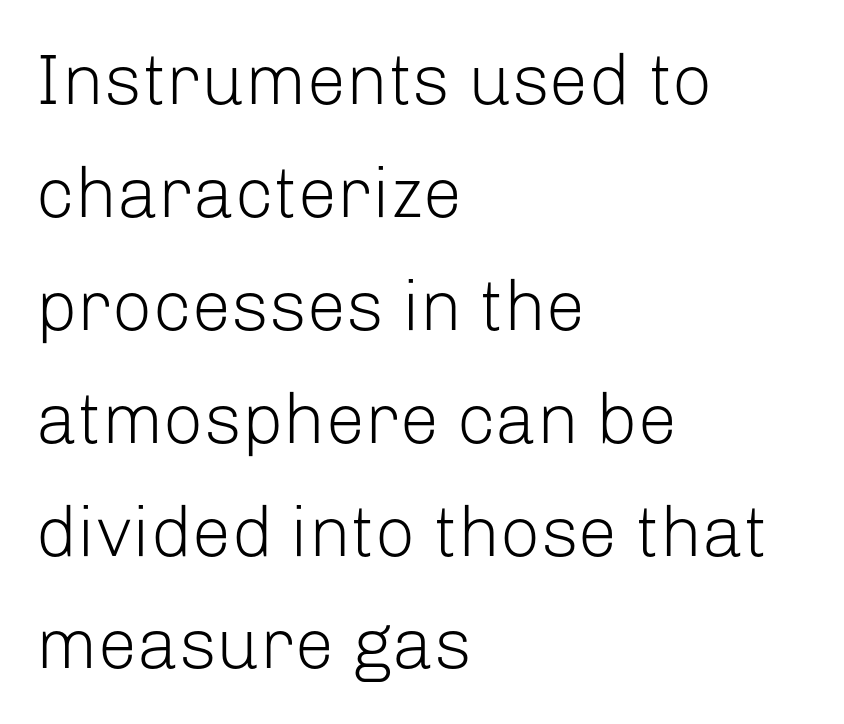
{"serif": "no", "italic": "no", "bold": "no", "weight": "light", "width": "normal", "stroke_contrast": "low", "x_height": "medium", "monospaced": "no", "underline": "no", "align": "left", "line_spacing": "normal", "line_spacing_ratio": 1.59, "letter_spacing": "normal", "letter_spacing_em": 0.0, "glyph_px": 71}
